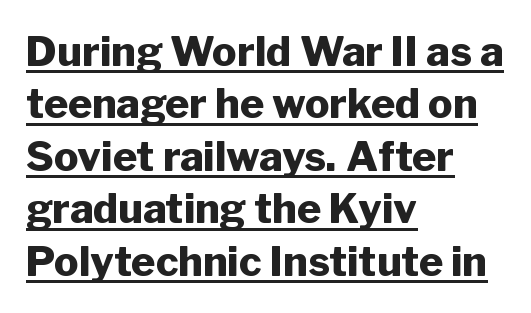
Q: Is the text bold? A: Yes.
Q: Is the text italic (slanted)? A: No, it is upright.
Q: Is the typeface a serif or a sans-serif typeface? A: Sans-serif.
Q: Is the text underlined? A: Yes.
Q: How is the paragraph aligned? A: Left-aligned.
Q: Is the spacing between letters normal or unusually wide? A: Normal.
Q: Is the spacing between lines tight, normal or loose? A: Normal.
Q: Width (condensed, normal, or wide)? A: Normal.
Q: Stroke contrast? A: Low.
Q: x-height? A: Medium.
Q: Monospaced? A: No.
